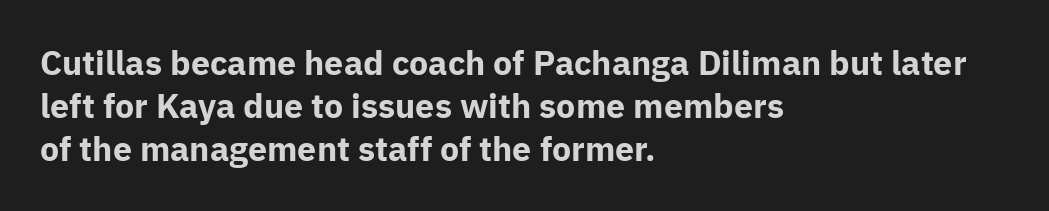
The image shows 34 px bold sans-serif type, upright; set left-aligned, normal line spacing (1.26x), normal letter spacing, not underlined; low stroke contrast and a medium x-height.
